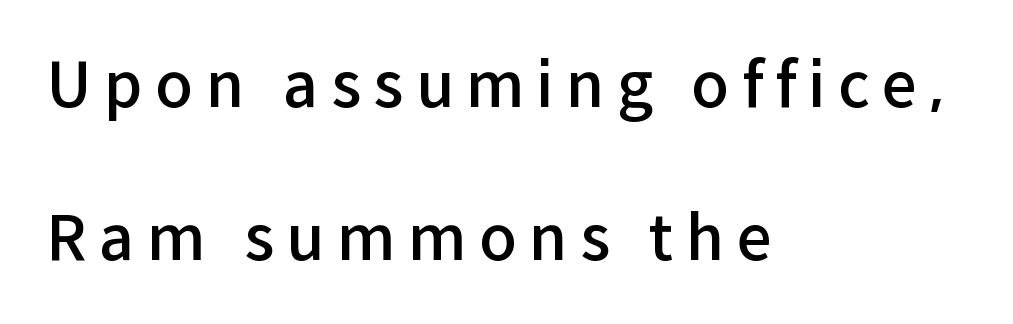
{"serif": "no", "italic": "no", "bold": "semi", "weight": "semibold", "width": "normal", "stroke_contrast": "low", "x_height": "medium", "monospaced": "no", "underline": "no", "align": "left", "line_spacing": "loose", "line_spacing_ratio": 2.46, "letter_spacing": "wide", "letter_spacing_em": 0.2, "glyph_px": 62}
